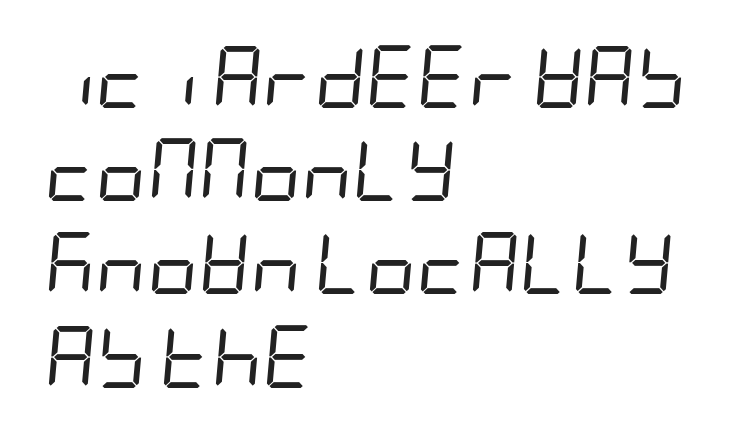
This rendering features lettering with no underline. A normal amount of white space separates one row of letters from the next. Stroke thickness stays within the range of a standard reading face or lighter. Is the type slanted? Yes — the strokes lean at a clear angle.
